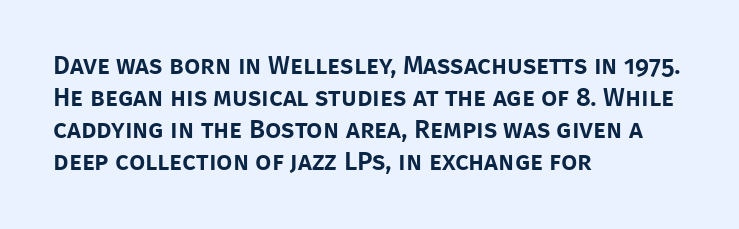
{"italic": "no", "underline": "no", "align": "left", "line_spacing_ratio": 1.23, "letter_spacing": "normal", "letter_spacing_em": 0.0, "glyph_px": 26}
